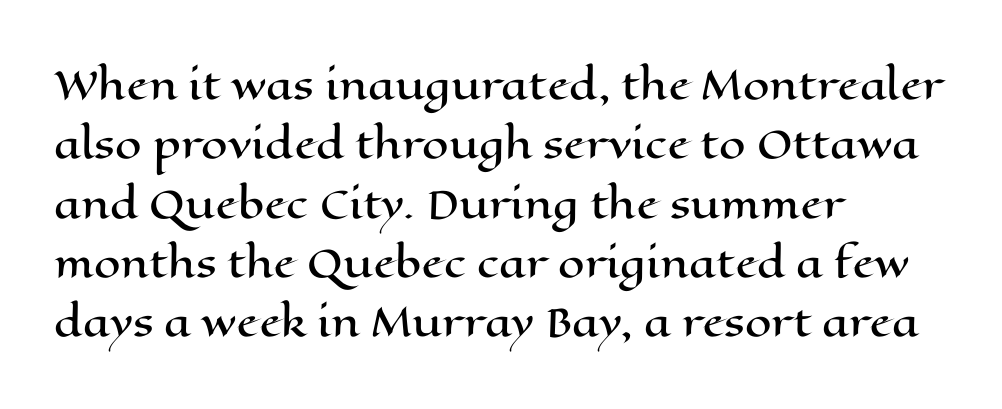
The image shows 38 px wide type, upright; set left-aligned, normal line spacing (1.56x), normal letter spacing, not underlined; high stroke contrast and a medium x-height.
